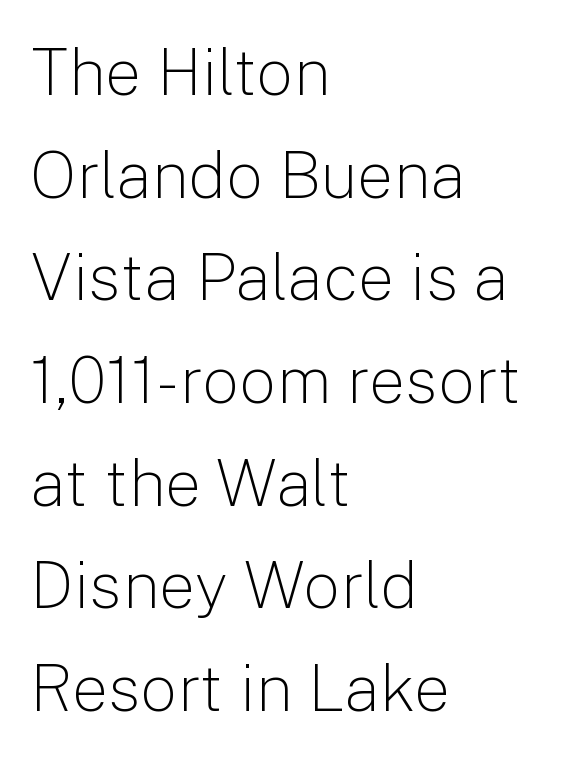
{"serif": "no", "italic": "no", "bold": "no", "weight": "light", "width": "normal", "stroke_contrast": "low", "x_height": "medium", "monospaced": "no", "underline": "no", "align": "left", "line_spacing": "normal", "line_spacing_ratio": 1.58, "letter_spacing": "normal", "letter_spacing_em": 0.0, "glyph_px": 65}
